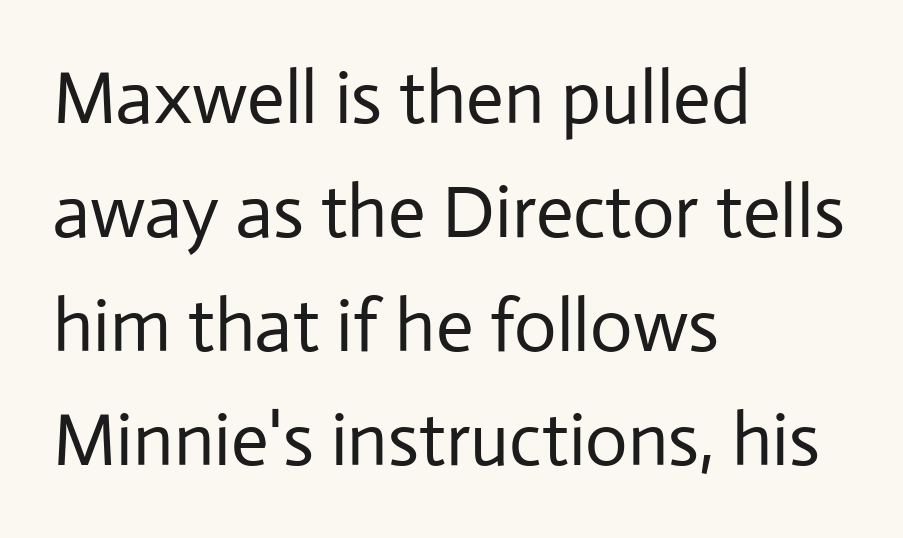
Q: Is the text bold? A: No.
Q: Is the text italic (slanted)? A: No, it is upright.
Q: Is the typeface a serif or a sans-serif typeface? A: Sans-serif.
Q: Is the text underlined? A: No.
Q: How is the paragraph aligned? A: Left-aligned.
Q: Is the spacing between letters normal or unusually wide? A: Normal.
Q: Is the spacing between lines tight, normal or loose? A: Normal.
Q: Width (condensed, normal, or wide)? A: Normal.
Q: Stroke contrast? A: Low.
Q: x-height? A: Medium.
Q: Monospaced? A: No.
